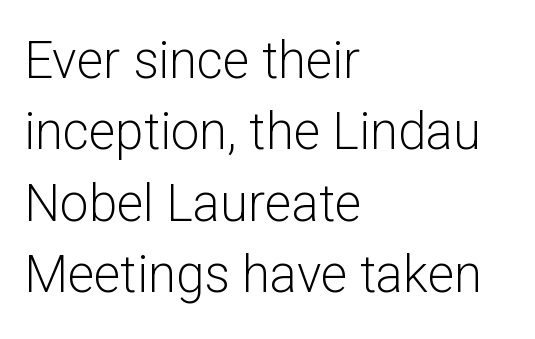
The rows are spaced the way most documents space them. Serif or sans? Sans — the stroke terminals are bare. Does extra space separate the letters? No, they use regular spacing. Heaviness? Minimal to ordinary, like unemphasized prose. The paragraph has a hard left edge and a soft right edge.
